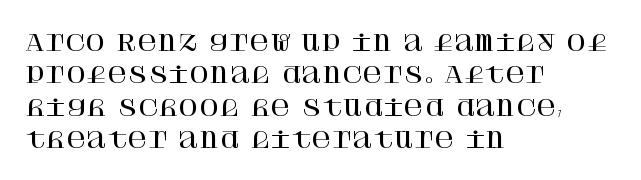
Q: Is the text italic (slanted)? A: No, it is upright.
Q: Is the text underlined? A: No.
Q: How is the paragraph aligned? A: Left-aligned.
Q: Is the spacing between letters normal or unusually wide? A: Normal.
Q: Is the spacing between lines tight, normal or loose? A: Normal.
